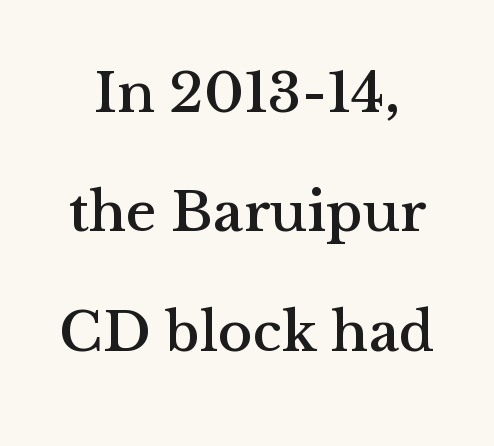
Tall strokes in this sample are plumb rather than angled. A typesetter would call this zero additional tracking. Do the characters align in a grid? No, the font is proportional. Clear beneath every line of the passage. Stroke terminals: seriffed.
